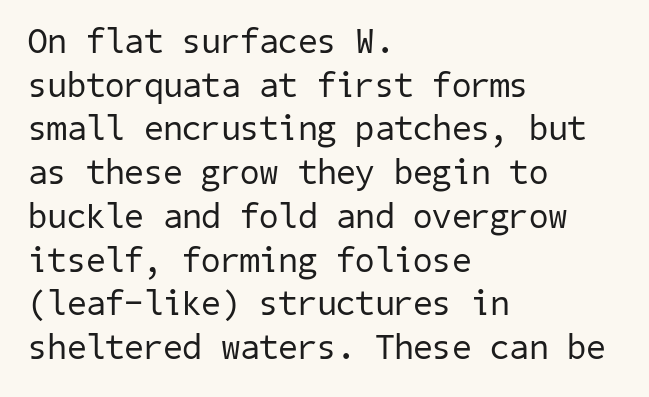
The image shows 35 px regular-weight sans-serif type; set left-aligned, normal line spacing (1.25x), normal letter spacing, not underlined; low stroke contrast and a medium x-height.
